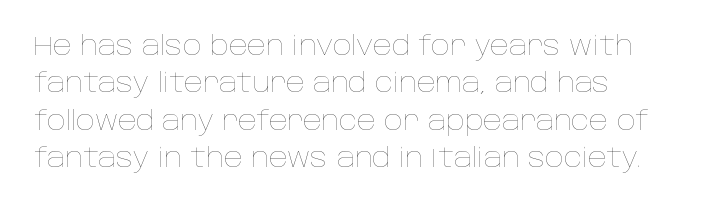
The image shows 26 px text type, upright; set normal line spacing (1.44x), normal letter spacing, not underlined.
